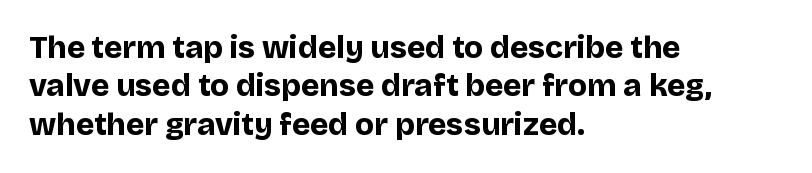
{"serif": "no", "italic": "no", "bold": "yes", "weight": "bold", "width": "normal", "stroke_contrast": "low", "x_height": "large", "monospaced": "no", "underline": "no", "align": "left", "line_spacing_ratio": 1.24, "letter_spacing": "normal", "letter_spacing_em": 0.0, "glyph_px": 31}
